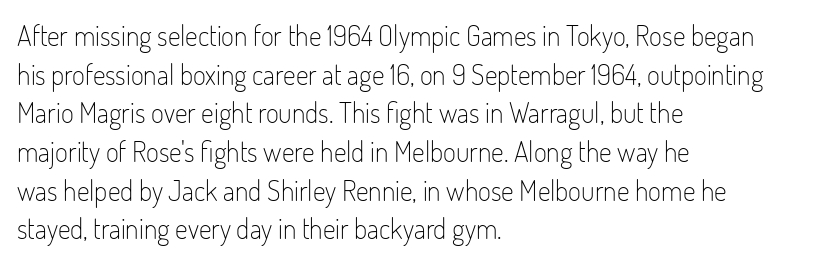
{"serif": "no", "italic": "no", "bold": "no", "weight": "light", "width": "condensed", "stroke_contrast": "low", "x_height": "small", "monospaced": "no", "underline": "no", "align": "left", "line_spacing": "normal", "line_spacing_ratio": 1.38, "letter_spacing": "normal", "letter_spacing_em": 0.0, "glyph_px": 28}
